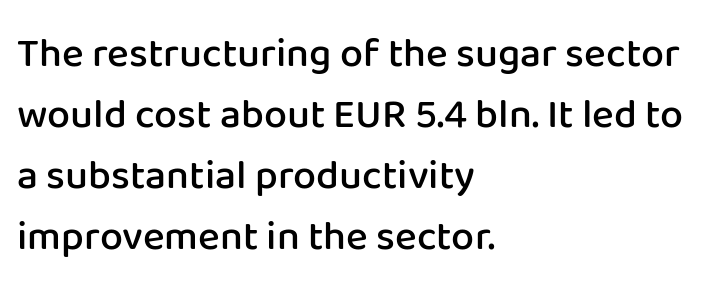
Alignment: flush left. Every stem runs plumb, perpendicular to the baseline. Bold? Not quite — semibold, heavier than regular but stopping short. Normally led — the rows are evenly, conventionally spaced. In terms of letterform style, serifs are entirely absent.
